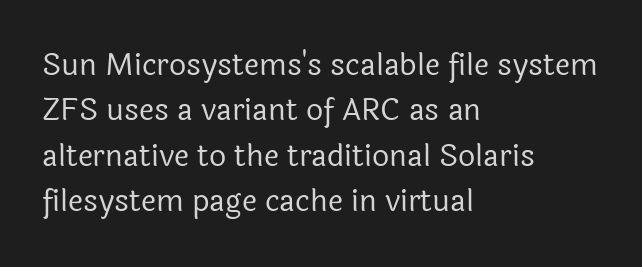
Anything drawn beneath the words? Only blank space. Is the stroke heavy? The answer is a plain regular-or-lighter. Every character sits straight up, as roman type does. The font family rendered here belongs to the sans-serif group. If you measured baseline to baseline, you'd find a middling distance. All the whitespace from short lines collects on the right.
